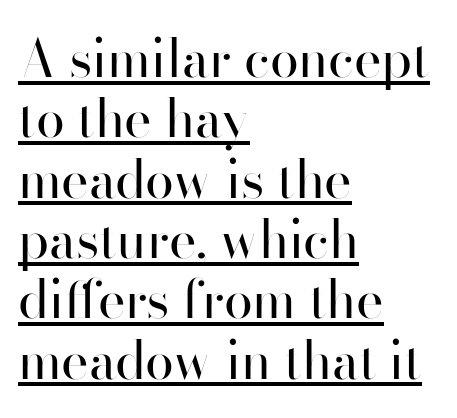
{"serif": "no", "italic": "no", "bold": "no", "weight": "regular", "width": "normal", "stroke_contrast": "high", "x_height": "small", "monospaced": "no", "underline": "yes", "align": "left", "line_spacing_ratio": 1.16, "letter_spacing": "normal", "letter_spacing_em": 0.0, "glyph_px": 52}
